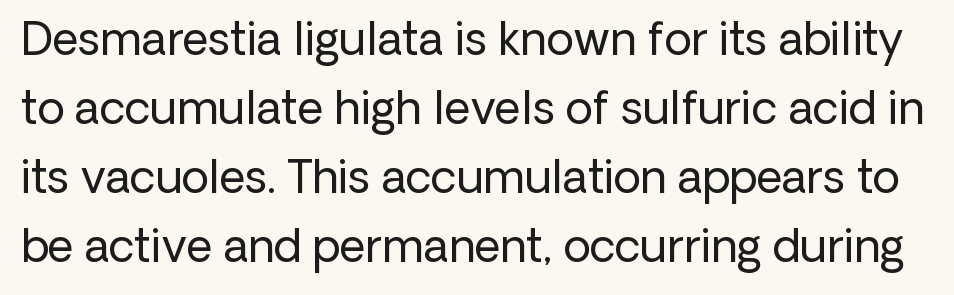
Q: Is the text bold? A: No.
Q: Is the text italic (slanted)? A: No, it is upright.
Q: Is the typeface a serif or a sans-serif typeface? A: Sans-serif.
Q: Is the text underlined? A: No.
Q: Is the spacing between letters normal or unusually wide? A: Normal.
Q: Is the spacing between lines tight, normal or loose? A: Normal.
Q: Width (condensed, normal, or wide)? A: Normal.
Q: Stroke contrast? A: Low.
Q: x-height? A: Medium.
Q: Monospaced? A: No.
